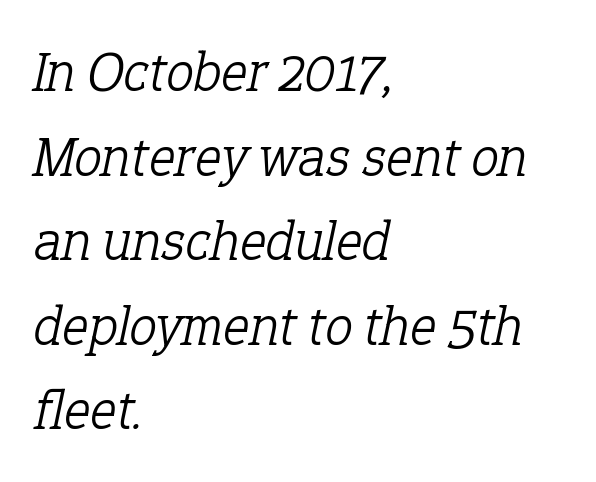
Q: Is the text bold? A: No.
Q: Is the text italic (slanted)? A: Yes, it leans right by about 12 degrees.
Q: Is the typeface a serif or a sans-serif typeface? A: Serif.
Q: Is the text underlined? A: No.
Q: How is the paragraph aligned? A: Left-aligned.
Q: Is the spacing between letters normal or unusually wide? A: Normal.
Q: Is the spacing between lines tight, normal or loose? A: Normal.
Q: Width (condensed, normal, or wide)? A: Normal.
Q: Stroke contrast? A: Low.
Q: x-height? A: Medium.
Q: Monospaced? A: No.
